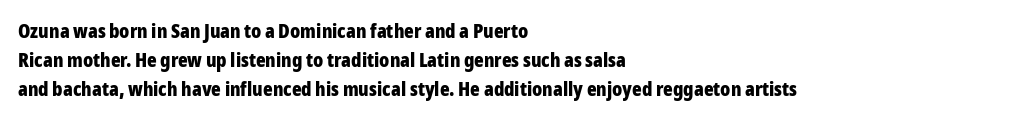
The image shows 20 px bold type, upright; set left-aligned, normal line spacing (1.44x), normal letter spacing, not underlined.
